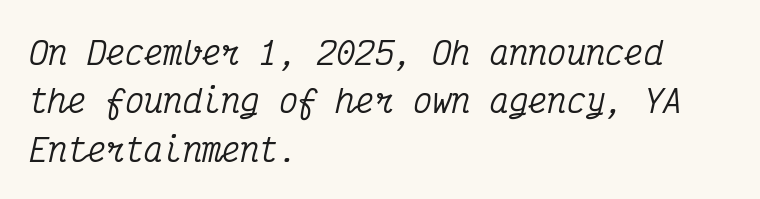
Q: Is the text italic (slanted)? A: Yes, it leans right by about 12 degrees.
Q: Is the typeface a serif or a sans-serif typeface? A: Serif.
Q: Is the text underlined? A: No.
Q: How is the paragraph aligned? A: Left-aligned.
Q: Is the spacing between letters normal or unusually wide? A: Normal.
Q: Is the spacing between lines tight, normal or loose? A: Normal.
Q: Width (condensed, normal, or wide)? A: Condensed.
Q: Stroke contrast? A: Medium.
Q: x-height? A: Medium.
Q: Monospaced? A: Yes.
